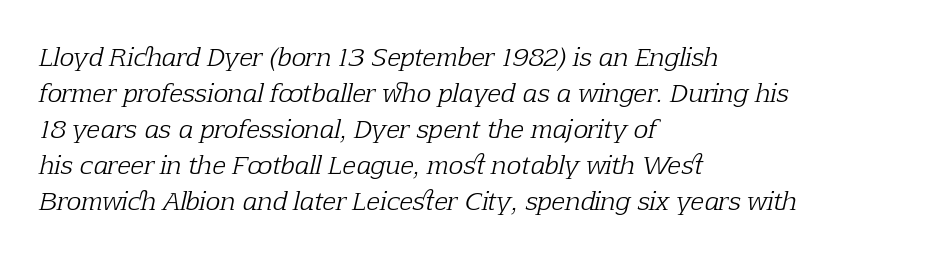
The block of text has a typical density, with ordinary space between rows. The passage shown is not bold in any degree. Notice how the passage keeps a crisp vertical edge on the left only. The passage shown leans; its letterforms are oblique. Lines of text with bare space underneath.
